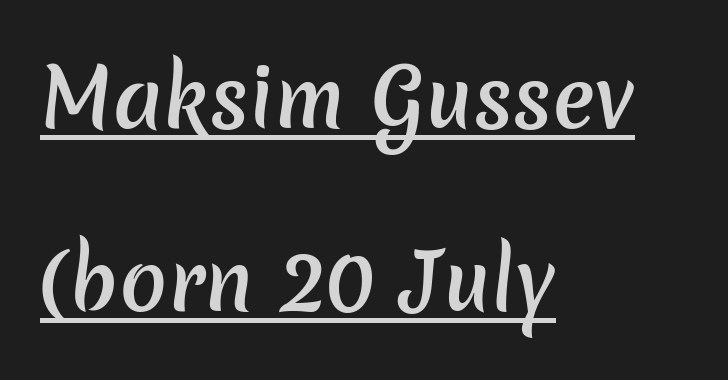
These lines are rendered in a variable-pitch font. A baseline rule has been typeset under these characters. A classic flush-left, rag-right setting is used for this passage. Is the letter spacing exaggerated? No — it looks like the ordinary default.
